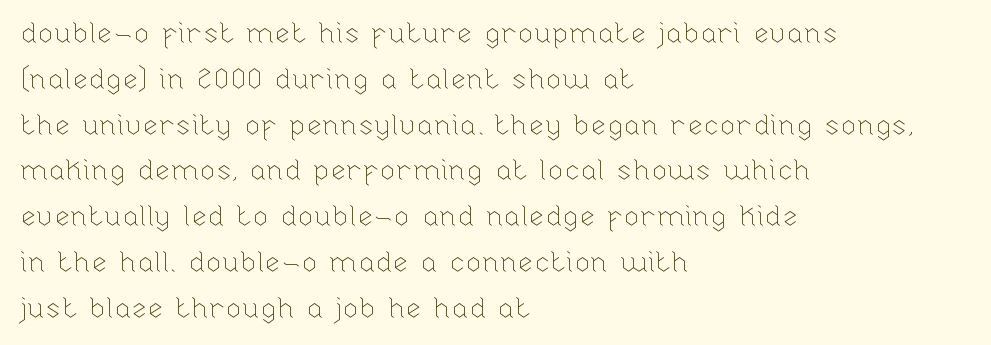
{"italic": "no", "bold": "no", "weight": "thin", "width": "normal", "stroke_contrast": "low", "x_height": "medium", "monospaced": "no", "underline": "no", "align": "left", "line_spacing": "normal", "line_spacing_ratio": 1.58, "letter_spacing": "normal", "letter_spacing_em": 0.0, "glyph_px": 29}
